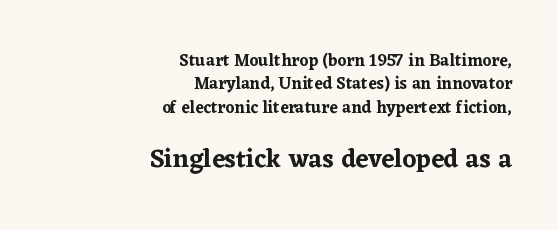
The image shows 26 px text type, upright; set right-aligned, normal line spacing (1.37x), normal letter spacing, not underlined; the second (bottom) block is 1.53x larger.
